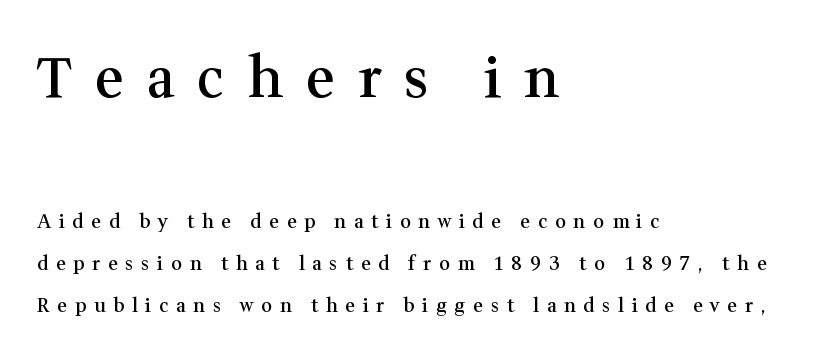
The letters carry serifs — small finishing strokes at the ends of their stems. The baseline area is clear. Leading: increased. The rendering shrinks the type as you move from the upper chunk to the lower. A semibold gives these letters moderate extra thickness, short of bold. Looks like regular typesetting: each glyph gets only the width it needs.
